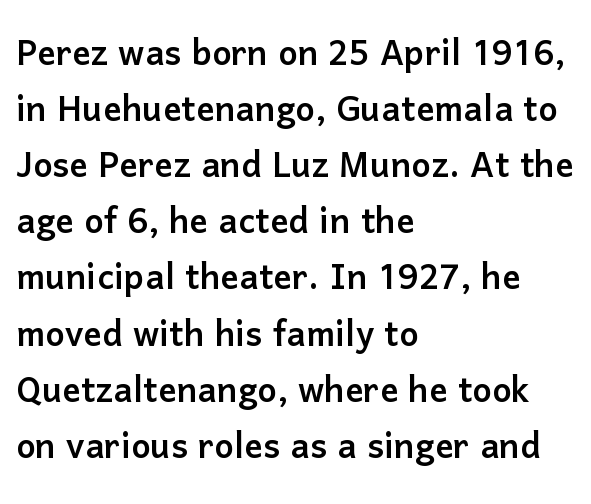
Proportional: the letters do not fall into vertical columns. The words here are not underlined. Italic? Not at all — the glyphs are vertical. The glyphs in this specimen are sans serif. Standard letterfit; no display-style spreading of the glyphs.
